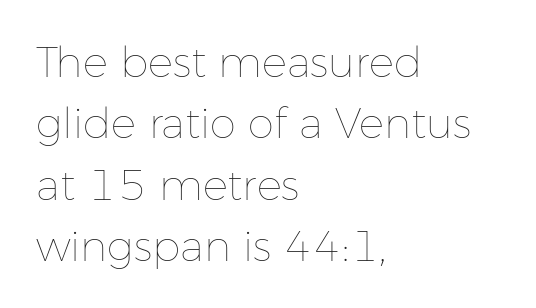
The image shows 42 px thin type, upright; set left-aligned, normal line spacing (1.46x), normal letter spacing, not underlined; low stroke contrast and a medium x-height.
